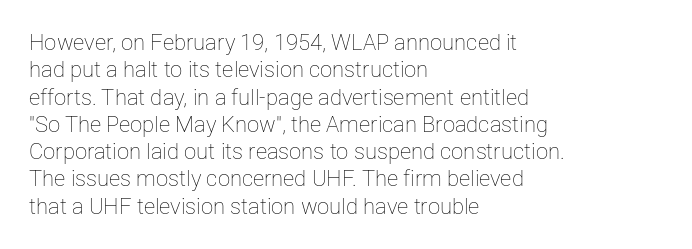
{"italic": "no", "bold": "no", "underline": "no", "align": "left", "line_spacing_ratio": 1.24, "letter_spacing": "normal", "letter_spacing_em": 0.0, "glyph_px": 22}
